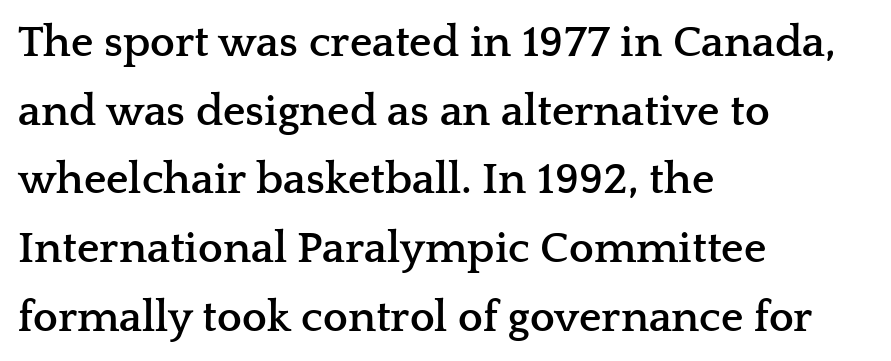
The image shows 44 px semibold, wide serif type, upright; set left-aligned, normal line spacing (1.56x), normal letter spacing, not underlined; low stroke contrast and a medium x-height.
